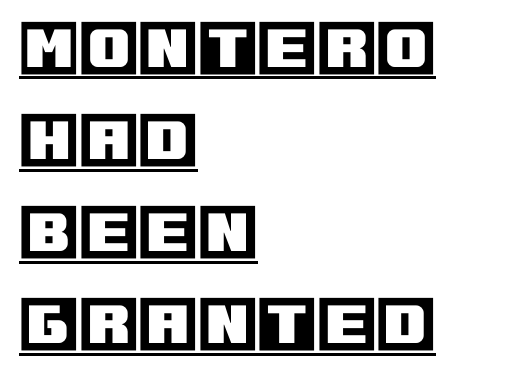
The image shows 61 px text type, upright; set left-aligned, normal line spacing (1.51x), normal letter spacing, underlined; a large x-height.
